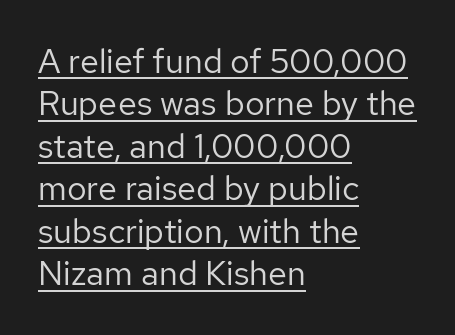
Heft: none added — not bold. A typesetter would call this zero additional tracking. If you drew a line through each stem, it would be perfectly vertical. Note the varied advance widths — an 'i' is clearly narrower than an 'm'.
